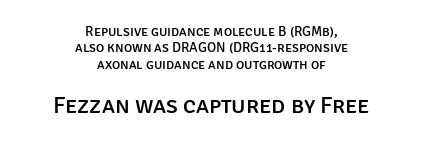
The image shows 24 px text type, upright; set centered, line spacing 1.17x, normal letter spacing, not underlined; the second (bottom) block is 1.71x larger.
